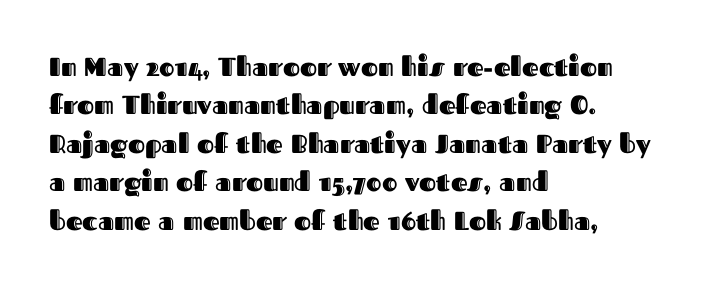
The image shows 26 px text type, upright; set left-aligned, normal line spacing (1.48x), normal letter spacing, not underlined.
